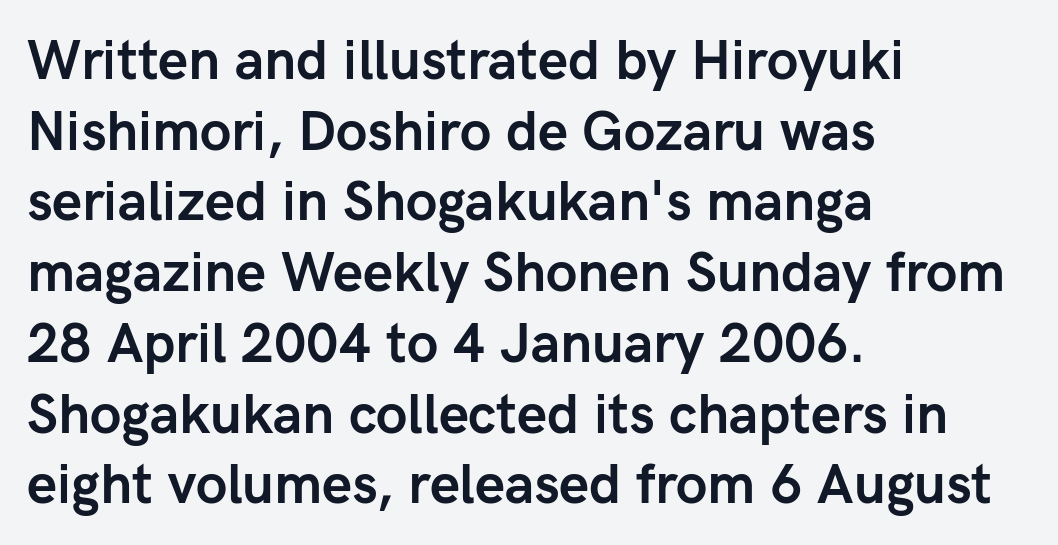
Q: Is the text bold? A: Yes.
Q: Is the text italic (slanted)? A: No, it is upright.
Q: Is the typeface a serif or a sans-serif typeface? A: Sans-serif.
Q: Is the text underlined? A: No.
Q: How is the paragraph aligned? A: Left-aligned.
Q: Is the spacing between letters normal or unusually wide? A: Normal.
Q: Is the spacing between lines tight, normal or loose? A: Normal.
Q: Width (condensed, normal, or wide)? A: Normal.
Q: Stroke contrast? A: Low.
Q: x-height? A: Medium.
Q: Monospaced? A: No.
